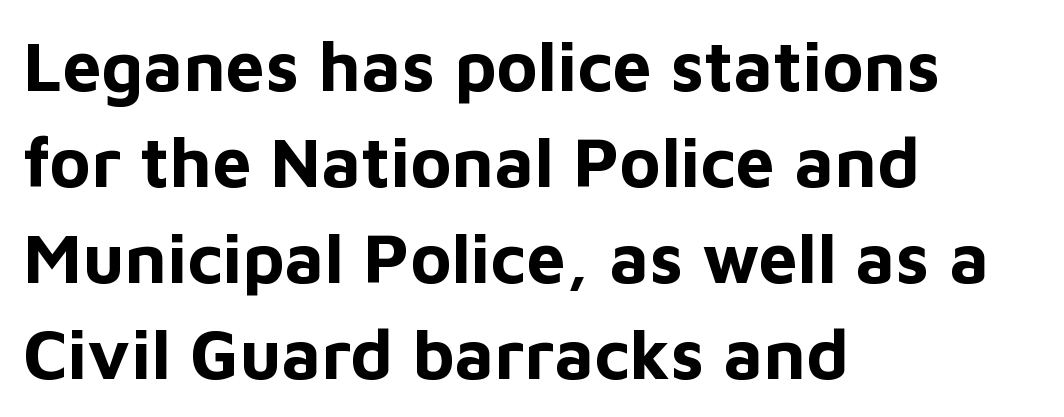
Q: Is the text bold? A: Yes.
Q: Is the text italic (slanted)? A: No, it is upright.
Q: Is the typeface a serif or a sans-serif typeface? A: Sans-serif.
Q: Is the text underlined? A: No.
Q: How is the paragraph aligned? A: Left-aligned.
Q: Is the spacing between letters normal or unusually wide? A: Normal.
Q: Is the spacing between lines tight, normal or loose? A: Normal.
Q: Width (condensed, normal, or wide)? A: Normal.
Q: Stroke contrast? A: Low.
Q: x-height? A: Medium.
Q: Monospaced? A: No.
